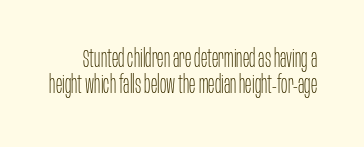
The image shows 24 px text type, upright; set tight line spacing (1.09x), normal letter spacing, not underlined.
